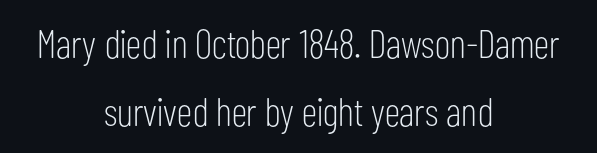
Does the type have serifs? No, each stem ends abruptly. Tracking here is standard; glyphs follow each other at the usual distance. Stroke thickness stays within the range of a standard reading face or lighter. Each line is balanced around a shared central axis. The area under the type is left untouched. This is roman type, the default non-slanted kind.
